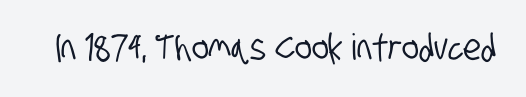
{"serif": "no", "width": "condensed", "stroke_contrast": "low", "x_height": "large", "monospaced": "no", "underline": "no", "letter_spacing": "normal", "letter_spacing_em": 0.0, "glyph_px": 36}
